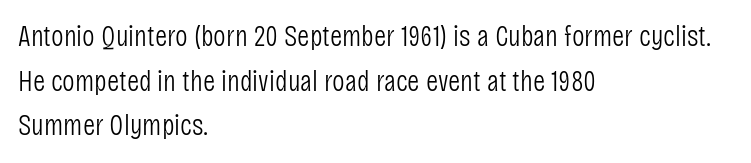
Letterform terminals end flat and unadorned throughout the passage. Nobody drew a line under any word here. Notice how descenders clear the ascenders below comfortably — that's standard leading. Look at the tracking — it's just the regular setting, nothing added. Vertical stems look standard width or narrower in stroke.
